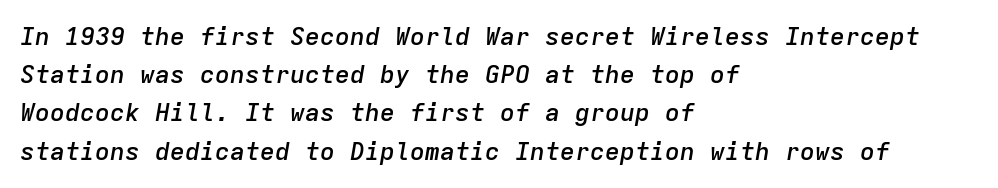
The image shows 25 px text type, italic (leaning right); set left-aligned, normal line spacing (1.53x), normal letter spacing, not underlined.
